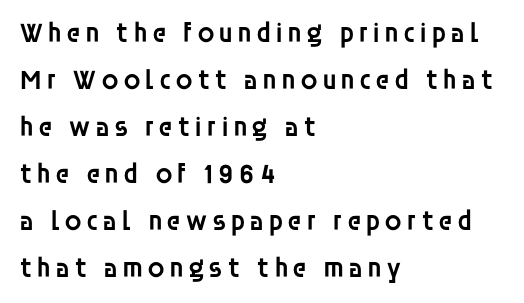
Line starts are locked; line ends wander. Each row of text sits above clean, open space. Each glyph is drawn with semibold strokes, heavier than normal yet not fully bold. Is this a fixed-width face? No — the glyphs have proportional, varying widths. The specimen reads as upright at a glance. Is there much room between lines? A standard amount, neither cramped nor airy.
